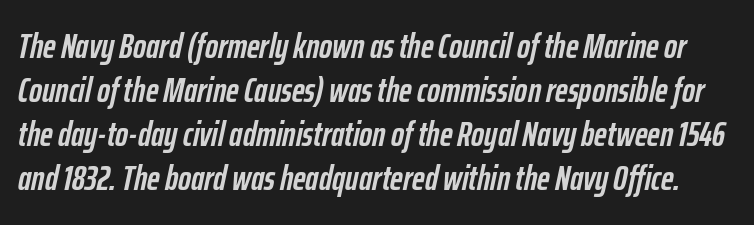
Q: Is the text bold? A: Yes.
Q: Is the text italic (slanted)? A: Yes, it leans right by about 12 degrees.
Q: Is the text underlined? A: No.
Q: Is the spacing between letters normal or unusually wide? A: Normal.
Q: Is the spacing between lines tight, normal or loose? A: Normal.
Q: Width (condensed, normal, or wide)? A: Condensed.
Q: Stroke contrast? A: Low.
Q: x-height? A: Medium.
Q: Monospaced? A: No.
